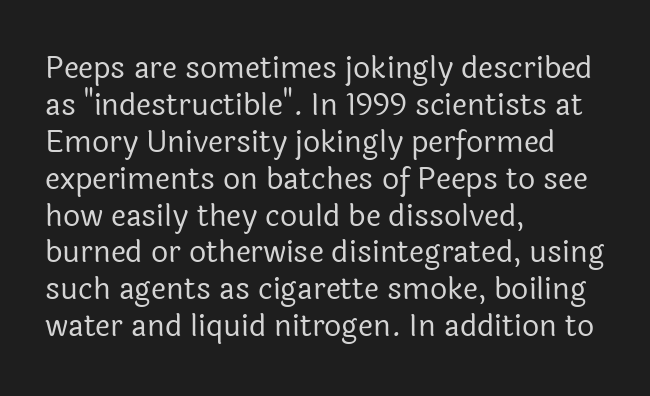
{"serif": "no", "italic": "no", "bold": "no", "weight": "regular", "width": "normal", "x_height": "medium", "monospaced": "no", "underline": "no", "align": "left", "line_spacing_ratio": 1.23, "letter_spacing": "normal", "letter_spacing_em": 0.0, "glyph_px": 30}
